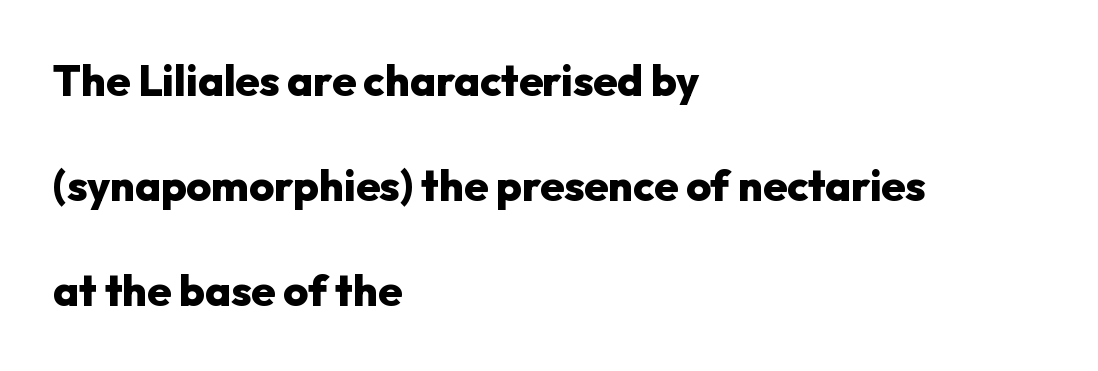
Casual observation: everything's shoved over to the left. Varying glyph widths throughout — classic text-font behaviour. Set as a true bold cut, around the 700 mark. Reading down the column, the eye jumps a long way to each next line.
